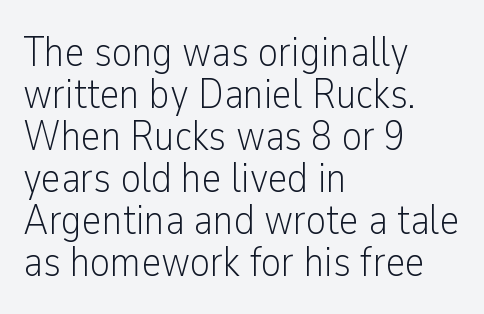
Q: Is the text bold? A: No.
Q: Is the text italic (slanted)? A: No, it is upright.
Q: Is the typeface a serif or a sans-serif typeface? A: Sans-serif.
Q: Is the text underlined? A: No.
Q: How is the paragraph aligned? A: Left-aligned.
Q: Is the spacing between letters normal or unusually wide? A: Normal.
Q: Is the spacing between lines tight, normal or loose? A: Tight.
Q: Width (condensed, normal, or wide)? A: Condensed.
Q: Stroke contrast? A: Low.
Q: x-height? A: Medium.
Q: Monospaced? A: No.
